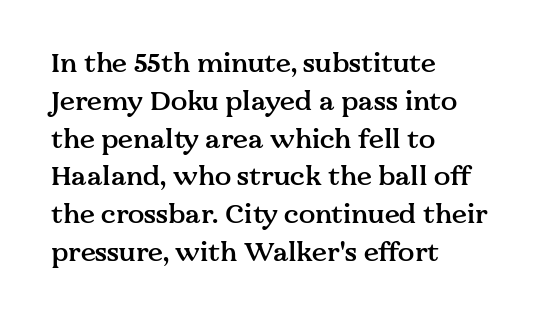
Q: Is the text bold? A: Semi-bold.
Q: Is the text italic (slanted)? A: No, it is upright.
Q: Is the text underlined? A: No.
Q: How is the paragraph aligned? A: Left-aligned.
Q: Is the spacing between letters normal or unusually wide? A: Normal.
Q: Is the spacing between lines tight, normal or loose? A: Normal.
